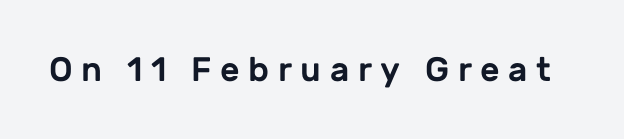
The axis of the letterforms is exactly vertical. Substantial extra tracking has been applied to these lines. Any mark beneath the type? The region is blank. Look at the bottom of the vertical strokes: they stop flat, with no serifs. Varying glyph widths throughout — classic text-font behaviour.
